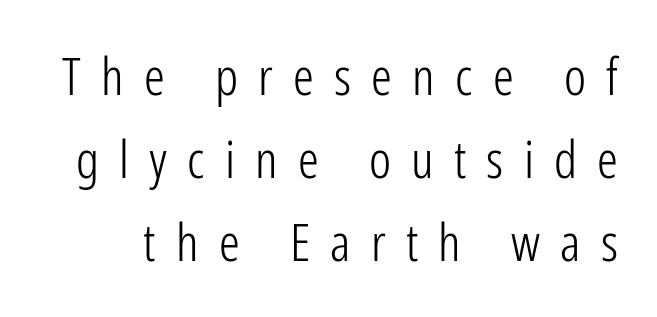
Q: Is the text bold? A: No.
Q: Is the text italic (slanted)? A: No, it is upright.
Q: Is the typeface a serif or a sans-serif typeface? A: Sans-serif.
Q: Is the text underlined? A: No.
Q: Is the spacing between letters normal or unusually wide? A: Unusually wide.
Q: Is the spacing between lines tight, normal or loose? A: Normal.
Q: Width (condensed, normal, or wide)? A: Condensed.
Q: Stroke contrast? A: Low.
Q: x-height? A: Medium.
Q: Monospaced? A: No.
